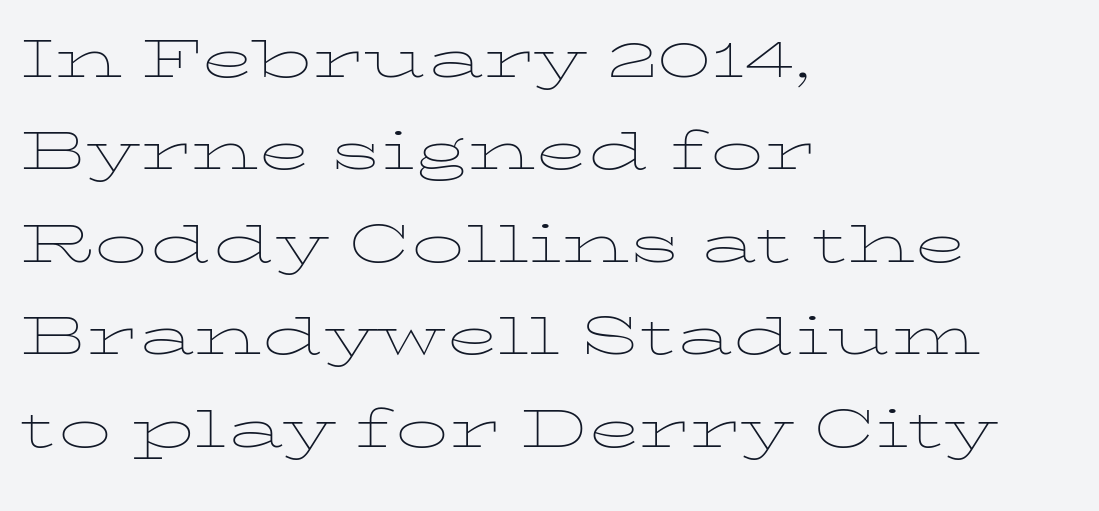
The image shows 70 px thin, wide type, upright; set left-aligned, normal line spacing (1.32x), normal letter spacing, not underlined; low stroke contrast and a medium x-height.
